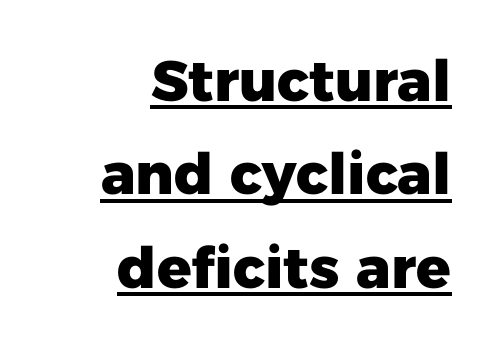
The image shows 57 px heavy sans-serif type, upright; set right-aligned, normal line spacing (1.64x), normal letter spacing, underlined; low stroke contrast and a medium x-height.
